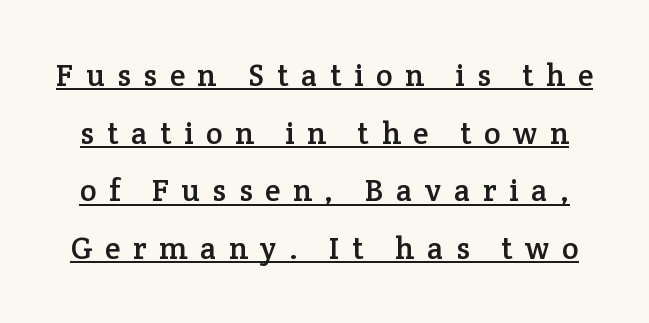
No italicization has been applied; the sample stays upright. Examine the stroke ends and you'll spot serifs. Varying glyph widths throughout — classic text-font behaviour. The passage shown has open, widely tracked lettering throughout. The face used here appears with an underline applied.
